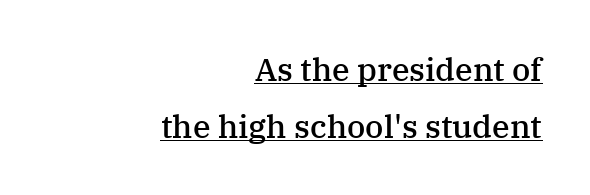
{"serif": "yes", "italic": "no", "bold": "semi", "weight": "semibold", "width": "normal", "stroke_contrast": "medium", "x_height": "medium", "monospaced": "no", "underline": "yes", "align": "right", "line_spacing_ratio": 1.77, "letter_spacing": "normal", "letter_spacing_em": 0.0, "glyph_px": 32}
